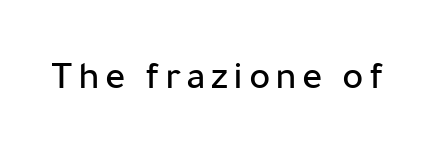
Q: Is the text italic (slanted)? A: No, it is upright.
Q: Is the typeface a serif or a sans-serif typeface? A: Sans-serif.
Q: Is the text underlined? A: No.
Q: Width (condensed, normal, or wide)? A: Normal.
Q: Stroke contrast? A: Low.
Q: x-height? A: Medium.
Q: Monospaced? A: No.
